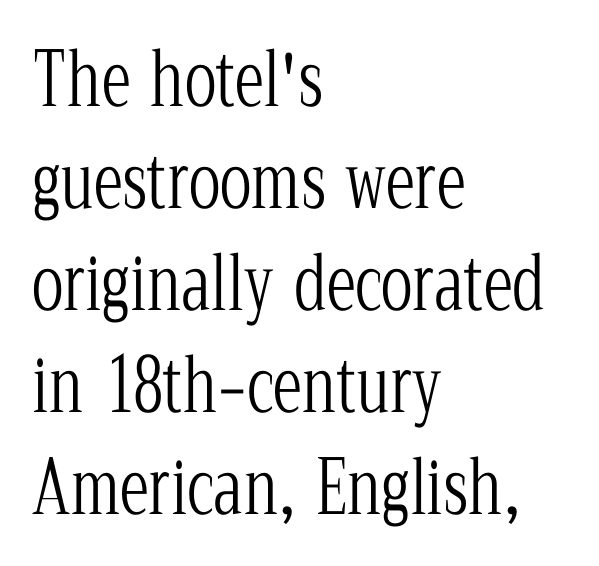
The image shows 74 px light, condensed serif type, upright; set left-aligned, normal line spacing (1.38x), normal letter spacing, not underlined; low stroke contrast and a medium x-height.
